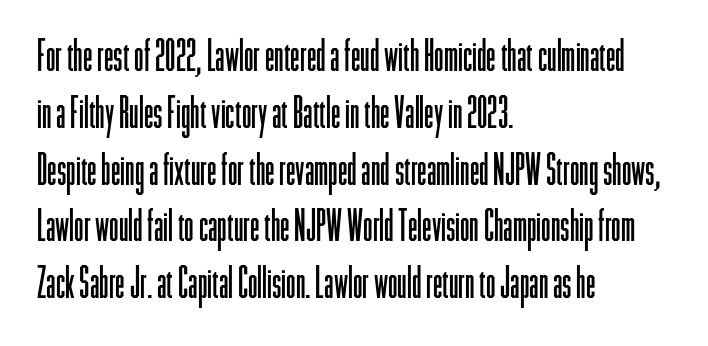
The image shows 43 px light, condensed sans-serif type, upright; set left-aligned, normal line spacing (1.32x), normal letter spacing, not underlined; low stroke contrast and a medium x-height.
